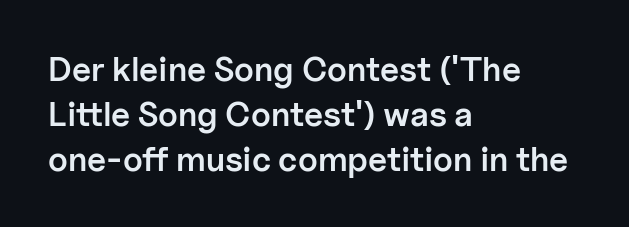
{"serif": "no", "italic": "no", "bold": "semi", "weight": "semibold", "width": "normal", "stroke_contrast": "low", "x_height": "medium", "monospaced": "no", "underline": "no", "align": "left", "line_spacing": "normal", "line_spacing_ratio": 1.32, "letter_spacing": "normal", "letter_spacing_em": 0.0, "glyph_px": 34}
